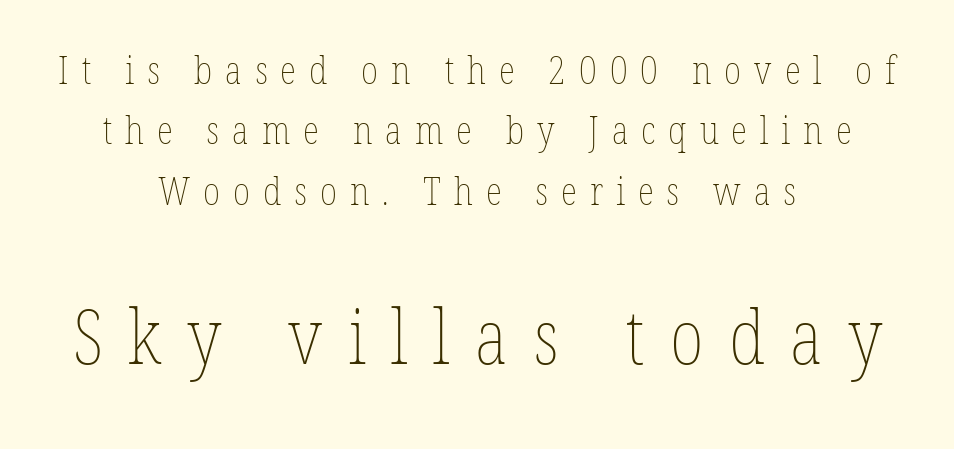
Whoever set this made the second block the dominant, larger element. Spacing verdict: proportional, widths tailored to each character. This rendering features lettering with no underline. Teacher's note: observe the equal gaps on both sides — that is centered alignment. If you measured baseline to baseline, you'd find a middling distance.
